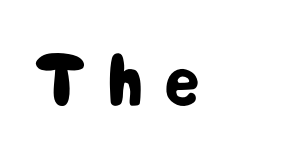
The image shows 73 px condensed sans-serif type, upright; set unusually wide letter spacing (+0.29 em), not underlined; low stroke contrast and a medium x-height.
